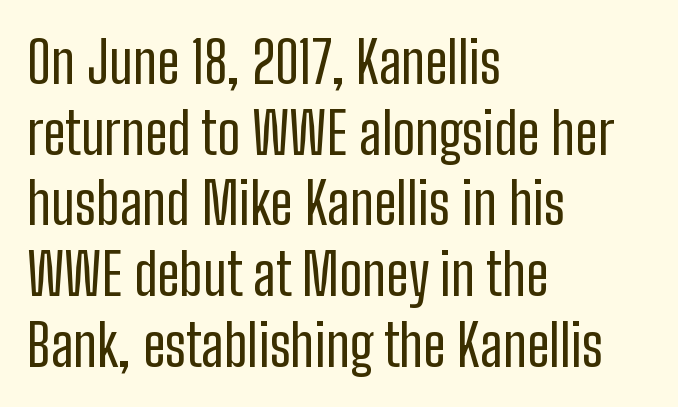
Designer's note — italics off, roman on. No feet cap the strokes, marking this as sans-serif type. A typesetter would call this zero additional tracking. Letters have the restrained weight of plain body copy at most. Each row of text sits above clean, open space. Each letter keeps its own natural width here, so spacing adapts to shape.
